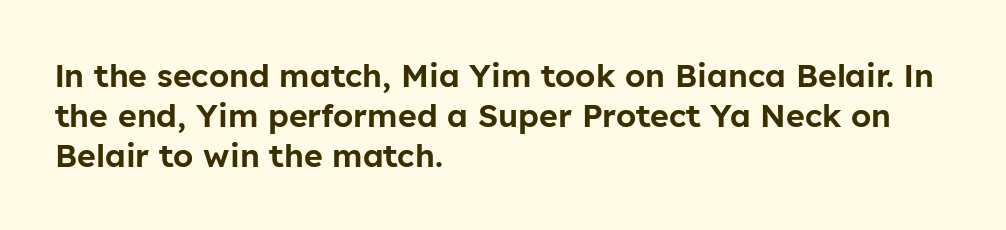
The typesetter chose a ragged-right arrangement here. Is there much room between lines? A standard amount, neither cramped nor airy. In terms of letterspacing, this is plain default setting. The typeface chosen for these lines omits serifs.
